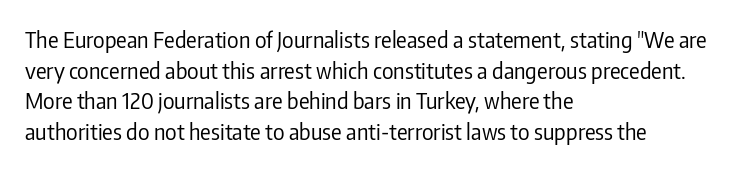
Q: Is the text bold? A: No.
Q: Is the text italic (slanted)? A: No, it is upright.
Q: Is the text underlined? A: No.
Q: How is the paragraph aligned? A: Left-aligned.
Q: Is the spacing between letters normal or unusually wide? A: Normal.
Q: Is the spacing between lines tight, normal or loose? A: Normal.
